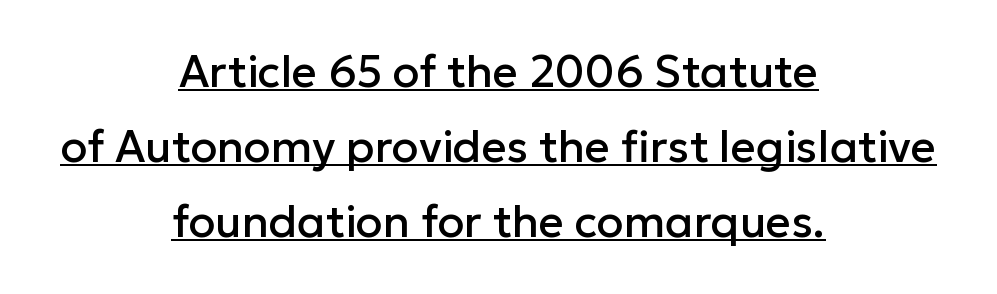
Q: Is the text italic (slanted)? A: No, it is upright.
Q: Is the typeface a serif or a sans-serif typeface? A: Sans-serif.
Q: Is the text underlined? A: Yes.
Q: How is the paragraph aligned? A: Centered.
Q: Is the spacing between letters normal or unusually wide? A: Normal.
Q: Is the spacing between lines tight, normal or loose? A: Normal.
Q: Width (condensed, normal, or wide)? A: Normal.
Q: Stroke contrast? A: Low.
Q: x-height? A: Medium.
Q: Monospaced? A: No.
